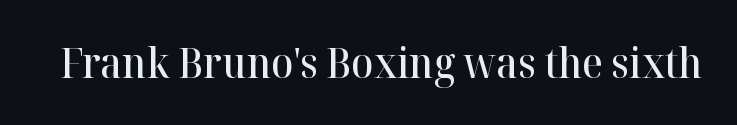
{"serif": "yes", "italic": "no", "bold": "semi", "weight": "semibold", "width": "normal", "stroke_contrast": "high", "x_height": "medium", "monospaced": "no", "underline": "no", "letter_spacing": "normal", "letter_spacing_em": 0.0, "glyph_px": 41}
